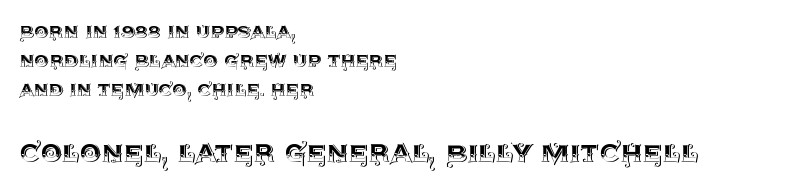
Vertical spacing — default. The space directly below the letters is spotless. Letter spacing: default. Type size steps up from the first block to the second. Think of a printed novel: that variable character pitch is what you see here. Posture: straight, roman, zero tilt.
